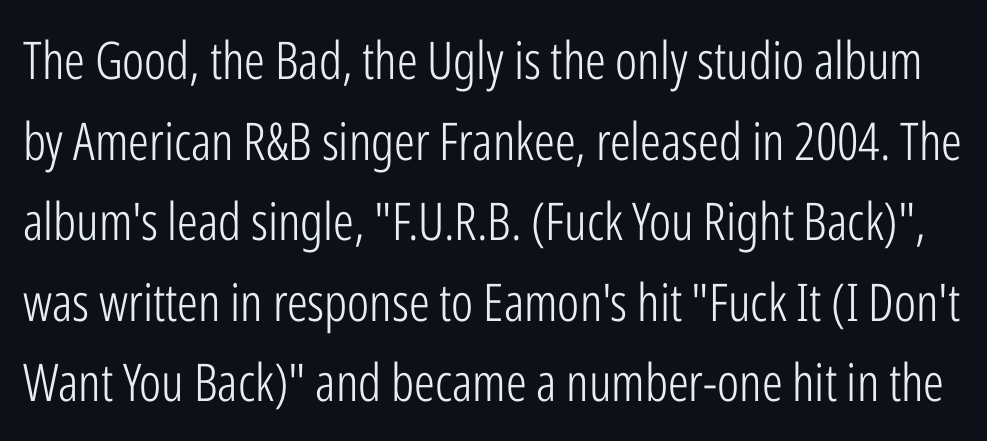
A quiet, ordinary-to-light weight characterises the typeface. The letters advance in unequal steps, a hallmark of proportional type. A typesetter would label this face a sans. Notice how the stems are strictly vertical — no italics here.
